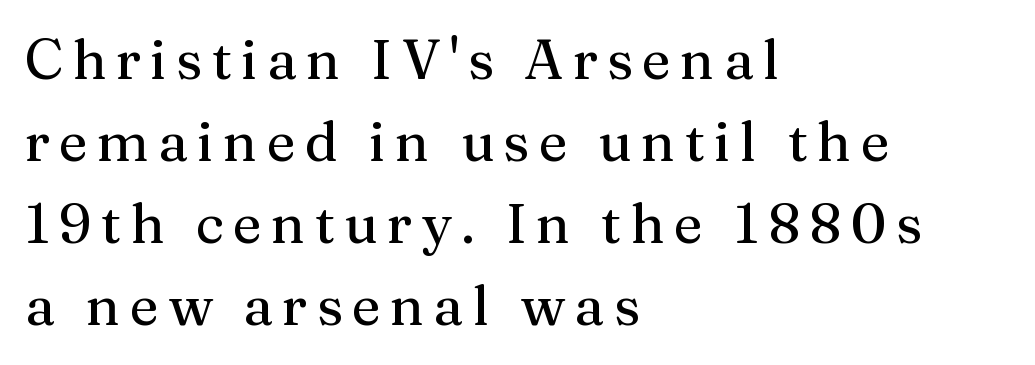
{"serif": "yes", "italic": "no", "width": "normal", "stroke_contrast": "medium", "x_height": "medium", "monospaced": "no", "underline": "no", "align": "left", "line_spacing": "normal", "line_spacing_ratio": 1.49, "glyph_px": 55}
